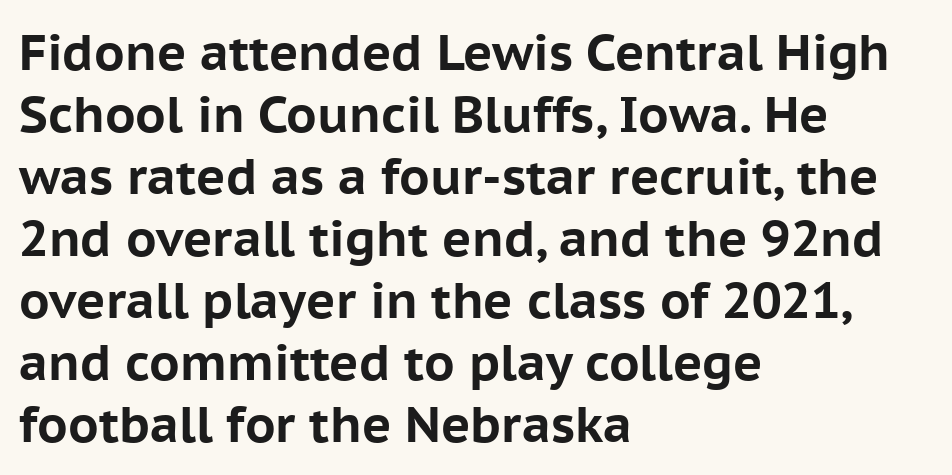
{"serif": "no", "italic": "no", "bold": "yes", "weight": "bold", "width": "normal", "stroke_contrast": "low", "x_height": "medium", "monospaced": "no", "underline": "no", "align": "left", "line_spacing_ratio": 1.24, "letter_spacing": "normal", "letter_spacing_em": 0.0, "glyph_px": 50}
